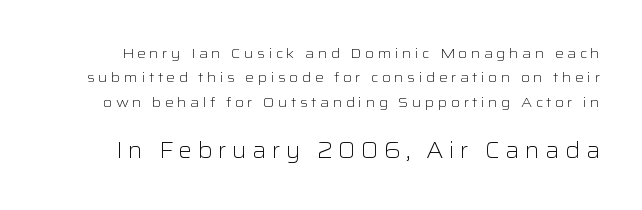
{"italic": "no", "bold": "no", "underline": "no", "line_spacing_ratio": 1.74, "letter_spacing": "wide", "letter_spacing_em": 0.24, "larger_block": "second", "size_ratio": 1.57, "glyph_px": 22}
